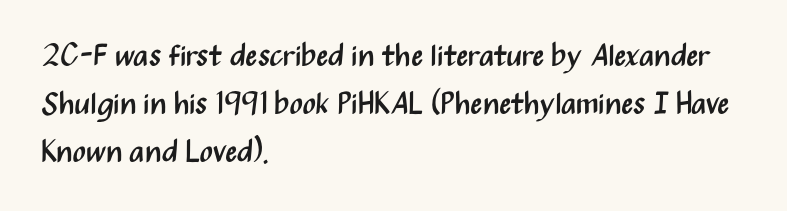
{"serif": "no", "italic": "no", "bold": "no", "weight": "regular", "width": "condensed", "stroke_contrast": "medium", "x_height": "medium", "monospaced": "no", "underline": "no", "align": "left", "line_spacing": "normal", "line_spacing_ratio": 1.55, "letter_spacing": "normal", "letter_spacing_em": 0.0, "glyph_px": 31}
